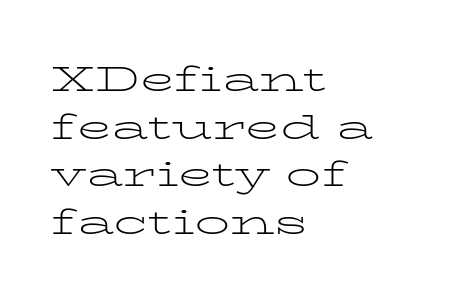
Q: Is the text bold? A: No.
Q: Is the text italic (slanted)? A: No, it is upright.
Q: Is the typeface a serif or a sans-serif typeface? A: Serif.
Q: Is the text underlined? A: No.
Q: How is the paragraph aligned? A: Left-aligned.
Q: Is the spacing between letters normal or unusually wide? A: Normal.
Q: Is the spacing between lines tight, normal or loose? A: Normal.
Q: Width (condensed, normal, or wide)? A: Wide.
Q: Stroke contrast? A: Low.
Q: x-height? A: Medium.
Q: Monospaced? A: No.
